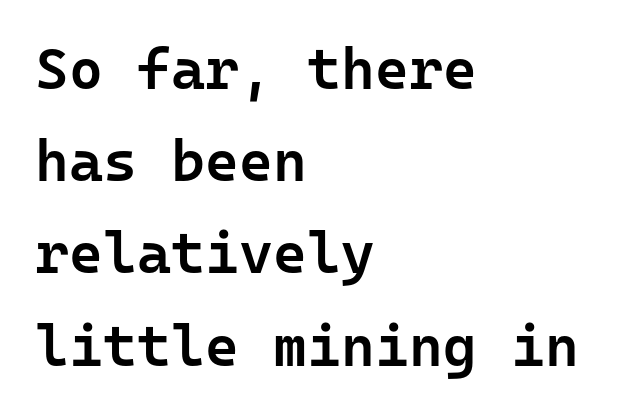
Font category for this specimen: sans-serif. Lines of text with bare space underneath. This is the regular roman posture of the typeface. This is the in-between weight designers call semibold or demi. These lines are rendered in a fixed-pitch font. The designer left line spacing at the default.
